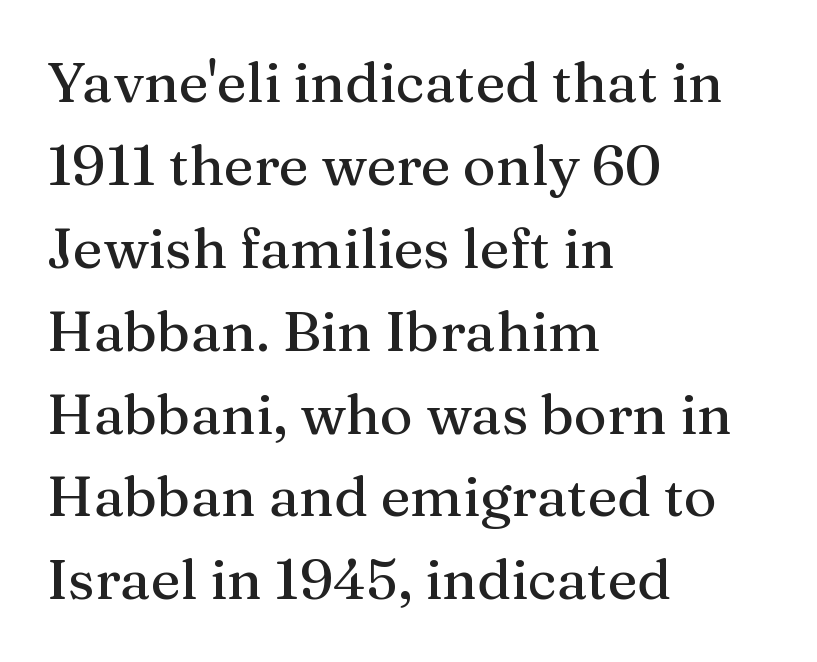
{"serif": "yes", "italic": "no", "width": "normal", "stroke_contrast": "medium", "x_height": "medium", "monospaced": "no", "underline": "no", "align": "left", "line_spacing": "normal", "line_spacing_ratio": 1.48, "letter_spacing": "normal", "letter_spacing_em": 0.0, "glyph_px": 56}
